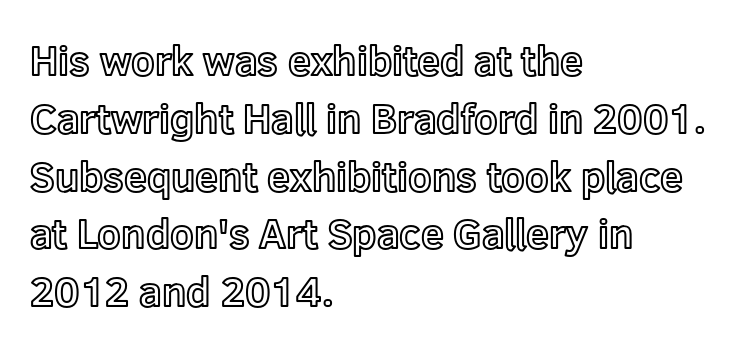
The image shows 41 px text type, upright; set left-aligned, normal line spacing (1.41x), normal letter spacing, not underlined; a medium x-height.
